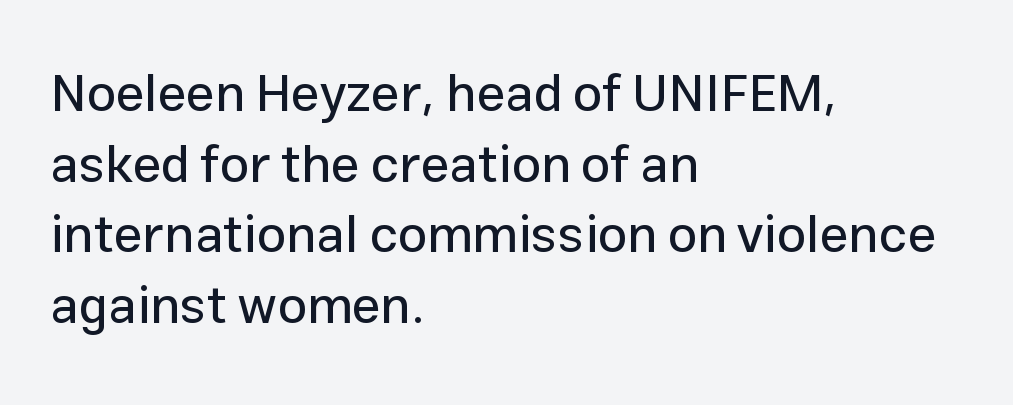
Summary of vertical rhythm: regular, with standard interline spacing. Nope, no serifs anywhere on these letters. Notice how the stems are strictly vertical — no italics here. Horizontal alignment here is leftward, the default for most running prose. Nobody drew a line under any word here.
